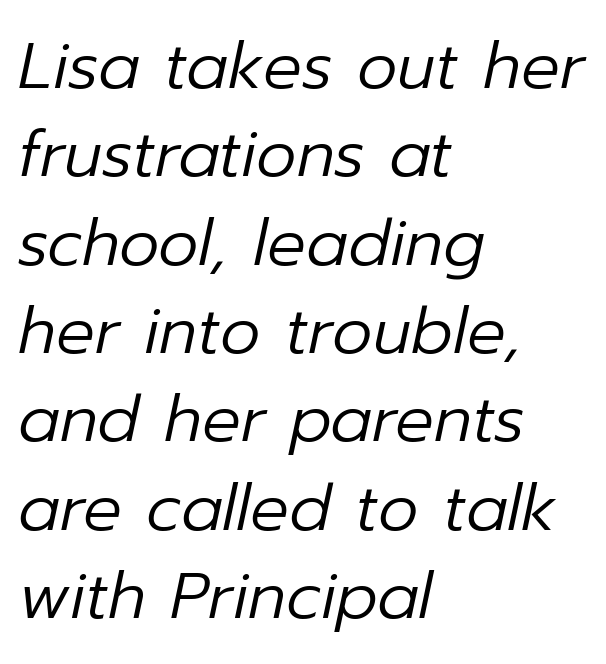
{"italic": "yes", "lean": "right", "slant_degrees": 12, "bold": "no", "weight": "regular", "width": "normal", "stroke_contrast": "low", "x_height": "medium", "monospaced": "no", "underline": "no", "align": "left", "line_spacing": "normal", "line_spacing_ratio": 1.38, "letter_spacing": "normal", "letter_spacing_em": 0.0, "glyph_px": 64}
